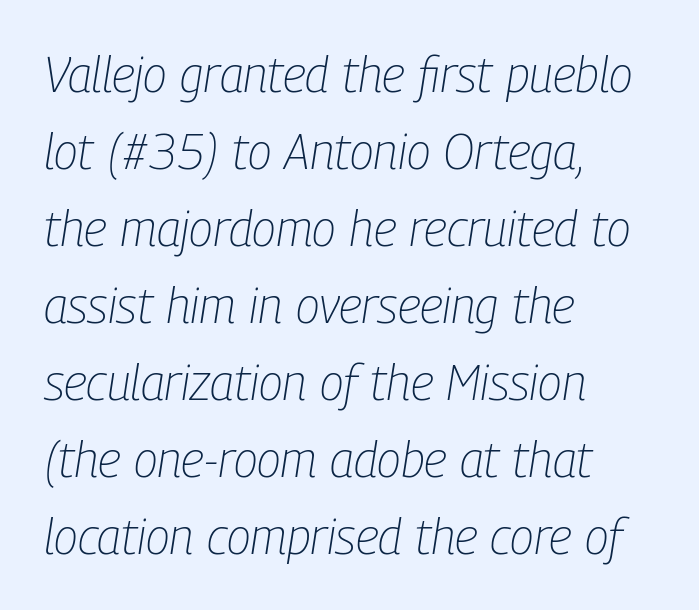
The image shows 49 px light, condensed type, italic (leaning right); set left-aligned, normal line spacing (1.57x), normal letter spacing, not underlined; low stroke contrast and a medium x-height.
